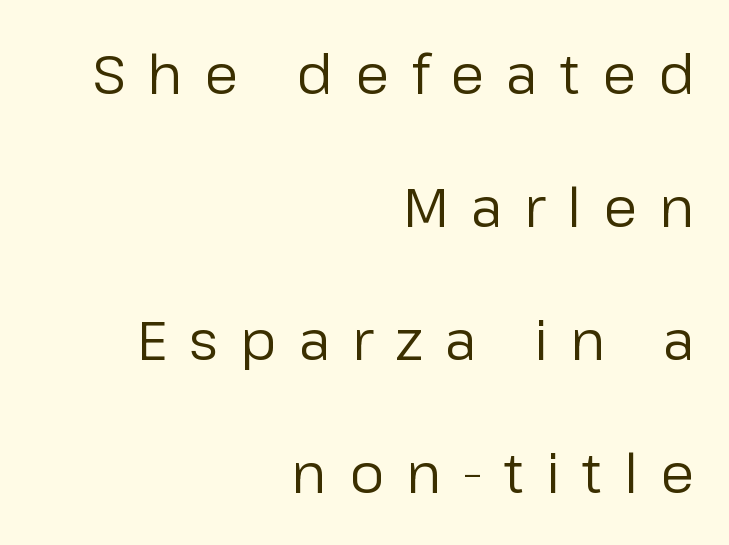
Type style note: lacks serifs. Each word looks stretched out because of the extra space between its letters. Check the space under the baseline: it is left empty. It's the straight-up-and-down kind of type.
